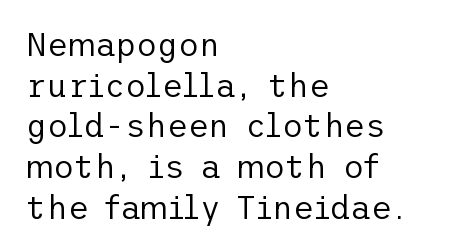
{"serif": "no", "italic": "no", "bold": "no", "weight": "regular", "width": "normal", "stroke_contrast": "low", "x_height": "medium", "underline": "no", "align": "left", "line_spacing": "normal", "line_spacing_ratio": 1.27, "letter_spacing": "normal", "letter_spacing_em": 0.0, "glyph_px": 32}
